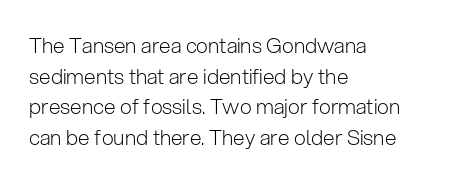
Q: Is the text bold? A: No.
Q: Is the text italic (slanted)? A: No, it is upright.
Q: Is the text underlined? A: No.
Q: How is the paragraph aligned? A: Left-aligned.
Q: Is the spacing between letters normal or unusually wide? A: Normal.
Q: Is the spacing between lines tight, normal or loose? A: Normal.
